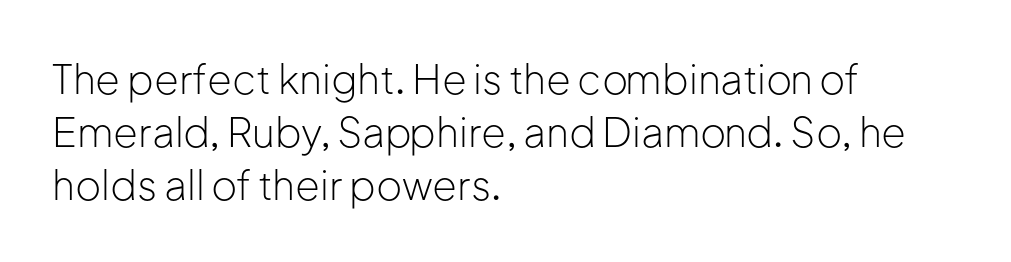
The image shows 40 px light sans-serif type, upright; set left-aligned, normal line spacing (1.33x), normal letter spacing, not underlined; low stroke contrast and a medium x-height.
